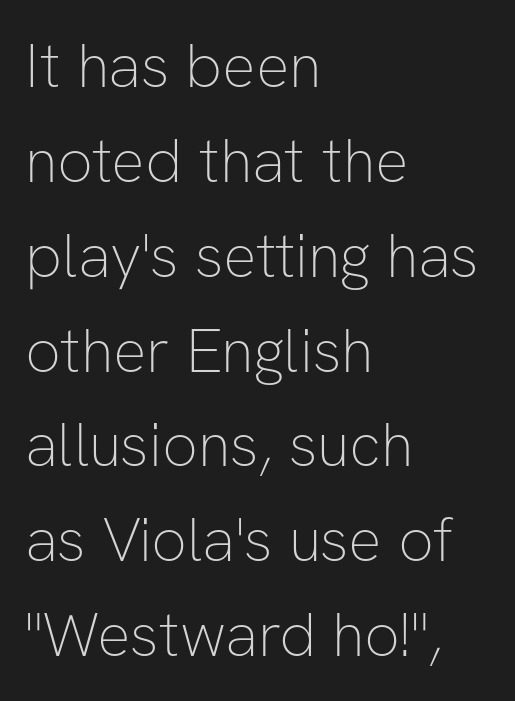
Looks like regular typesetting: each glyph gets only the width it needs. Check where the strokes stop: nothing finishes them off — pure sans. Decoration check: the copy has no underline. Italic? Not at all — the glyphs are vertical.
